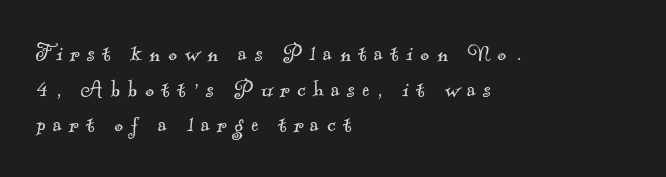
Q: Is the text bold? A: No.
Q: Is the text underlined? A: No.
Q: How is the paragraph aligned? A: Left-aligned.
Q: Is the spacing between letters normal or unusually wide? A: Unusually wide.
Q: Is the spacing between lines tight, normal or loose? A: Normal.
